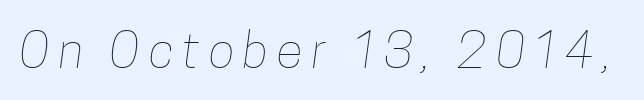
The image shows 49 px thin, condensed type; set not underlined; low stroke contrast and a medium x-height.
